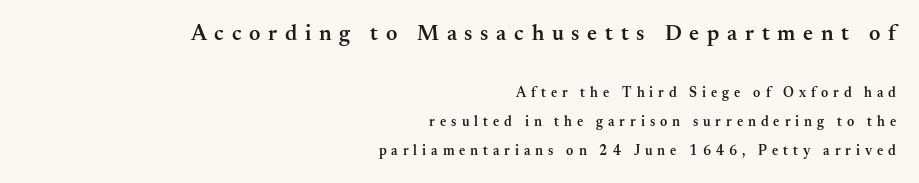
The image shows 22 px text type, upright; set right-aligned, loose line spacing (2.07x), unusually wide letter spacing (+0.35 em), not underlined; the first (top) block is 1.57x larger.
